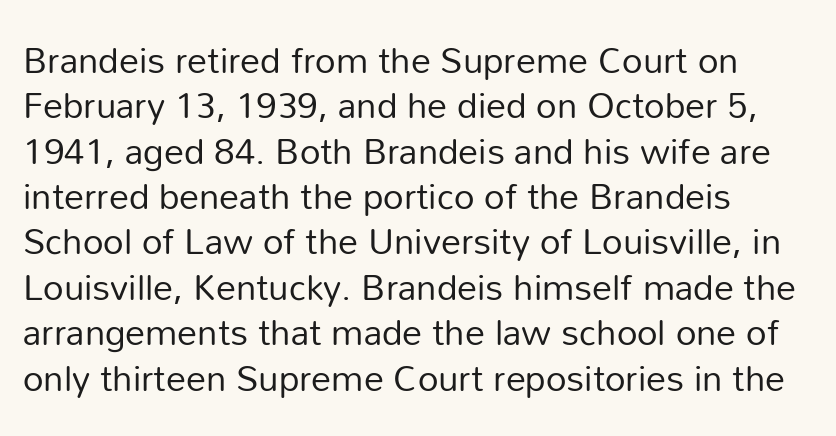
Does the type have serifs? No, each stem ends abruptly. Characters remain perfectly vertical along every line. Words appear dense and cohesive because spacing is normal. Think of a printed novel: that variable character pitch is what you see here. Leading: standard. Words float on clear page, feet unadorned.
